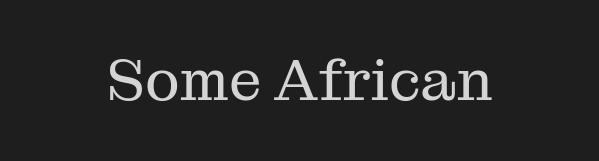
The image shows 58 px regular-weight serif type, upright; set normal letter spacing, not underlined; medium stroke contrast and a medium x-height.
